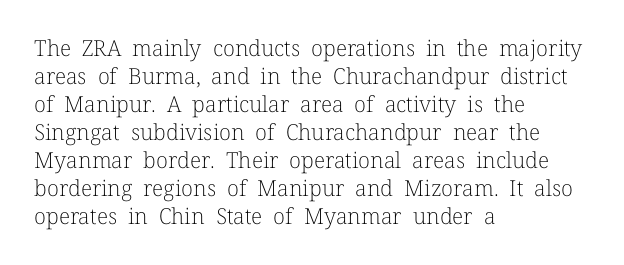
No extra ink here — the face is not bold. Students, observe: this is what conventionally led text looks like. Visually the block forms a straight wall on the left and a jagged coastline on the right. Clear beneath every line of the passage.
